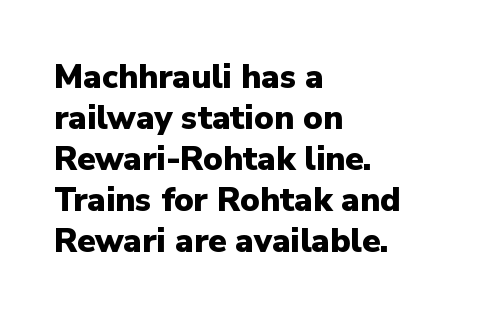
The image shows 33 px heavy sans-serif type, upright; set left-aligned, line spacing 1.24x, normal letter spacing, not underlined; low stroke contrast and a medium x-height.
